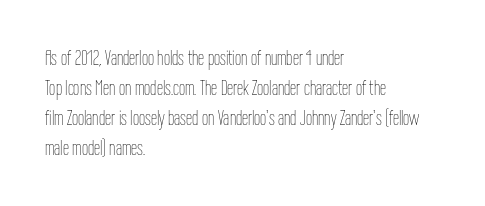
The image shows 22 px text type, upright; set left-aligned, normal line spacing (1.37x), normal letter spacing, not underlined.
